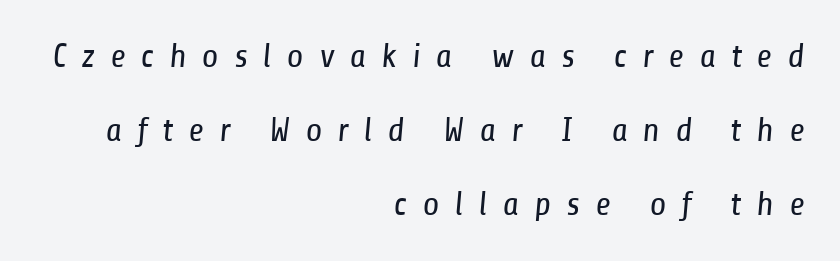
This is not heavy type; no bold has been used. Loosely led — the rows are spread out. Spacing between characters has been opened up far beyond the box default. The designer went with a sans here, leaving each stem footless. Glance below the letters and you will spot only blank space.
